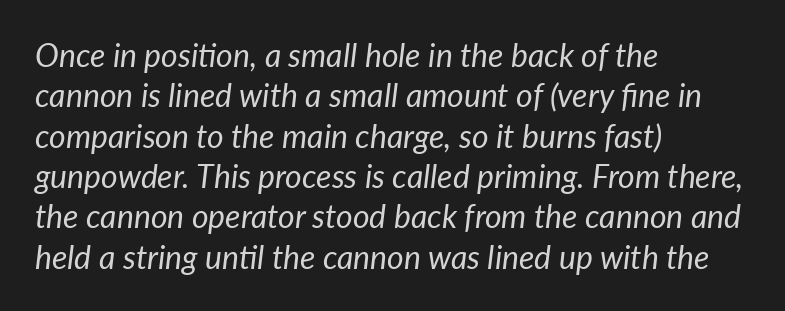
How would I describe the line gaps? Plain and ordinary. Layout note: lines flush left. The passage shown is not bold in any degree. The passage shown has conventional tracking throughout.
